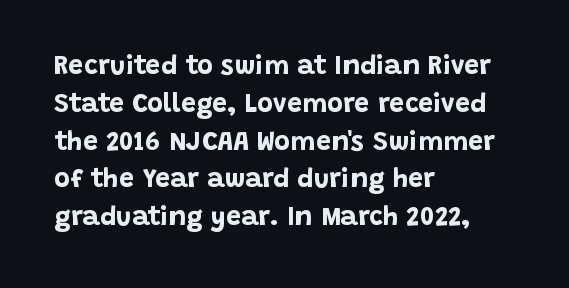
Q: Is the text bold? A: Yes.
Q: Is the text italic (slanted)? A: No, it is upright.
Q: Is the text underlined? A: No.
Q: How is the paragraph aligned? A: Left-aligned.
Q: Is the spacing between letters normal or unusually wide? A: Normal.
Q: Is the spacing between lines tight, normal or loose? A: Normal.
